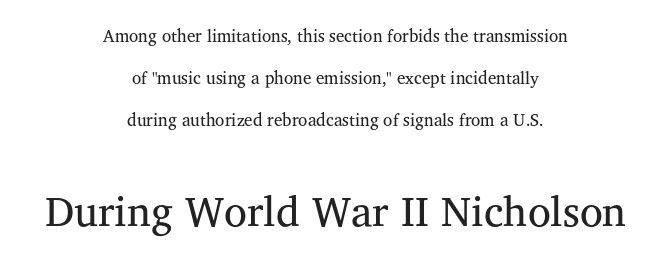
Is this a heavy cut? Hardly; it is regular or lighter. Airy leading. Bare-footed words on every line. Letter spacing: default.
